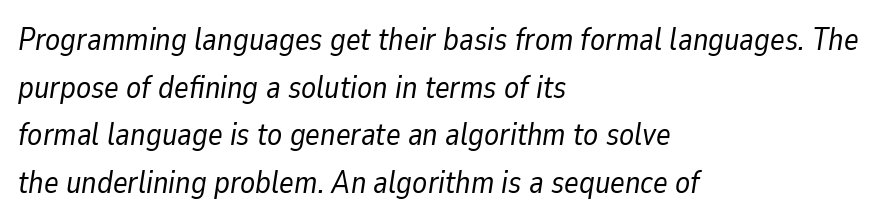
The specimen omits any rule beneath the text block's lines. Observe the ordinary spacing: letters are neighbours, not strangers. These lines were composed using italics. Is the type heavy? It reads as light-to-regular instead. A typesetter would call this proportional, since set widths differ per character. This rendering uses left alignment, leaving the right contour irregular.
